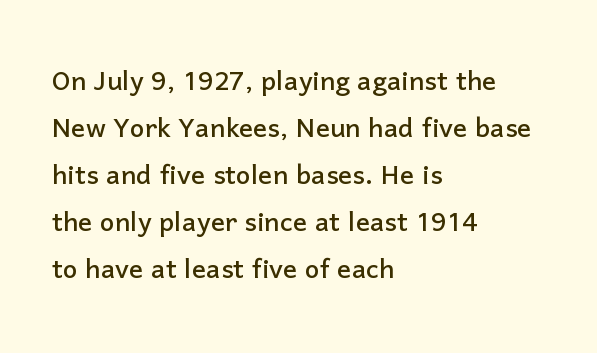
{"serif": "no", "italic": "no", "width": "normal", "stroke_contrast": "low", "x_height": "medium", "monospaced": "no", "underline": "no", "align": "left", "line_spacing": "normal", "line_spacing_ratio": 1.34, "letter_spacing": "normal", "letter_spacing_em": 0.0, "glyph_px": 35}
